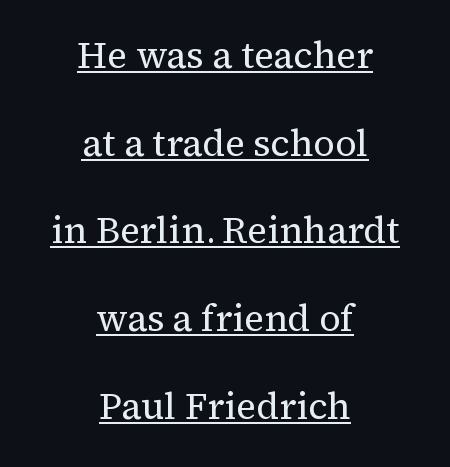
{"serif": "yes", "italic": "no", "bold": "no", "weight": "regular", "width": "normal", "stroke_contrast": "medium", "x_height": "medium", "monospaced": "no", "underline": "yes", "align": "center", "line_spacing": "loose", "line_spacing_ratio": 2.37, "letter_spacing": "normal", "letter_spacing_em": 0.0, "glyph_px": 37}
